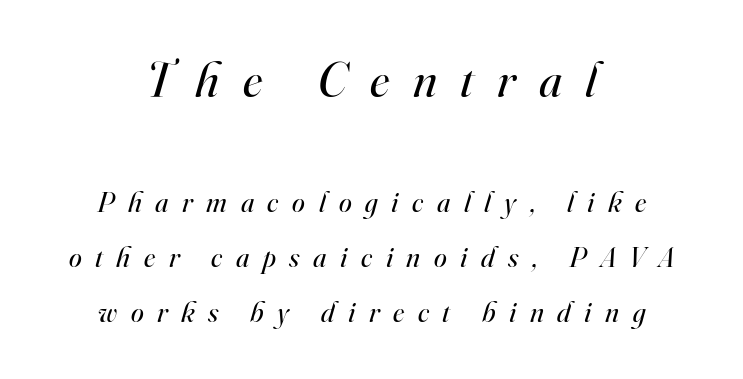
The image shows 50 px regular-weight serif type, italic (leaning right); set centered, loose line spacing (1.9x), unusually wide letter spacing (+0.47 em), not underlined; the first (top) block is 1.72x larger; high stroke contrast and a small x-height.
